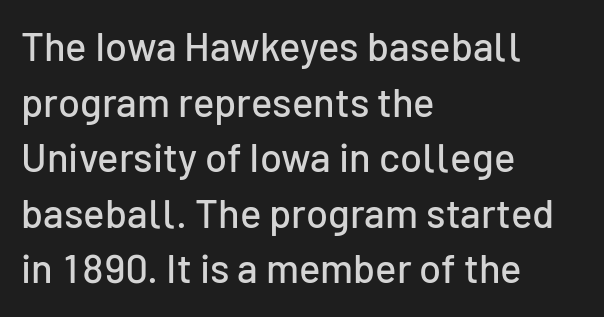
The image shows 40 px sans-serif type, upright; set left-aligned, normal line spacing (1.39x), normal letter spacing, not underlined; low stroke contrast and a medium x-height.
